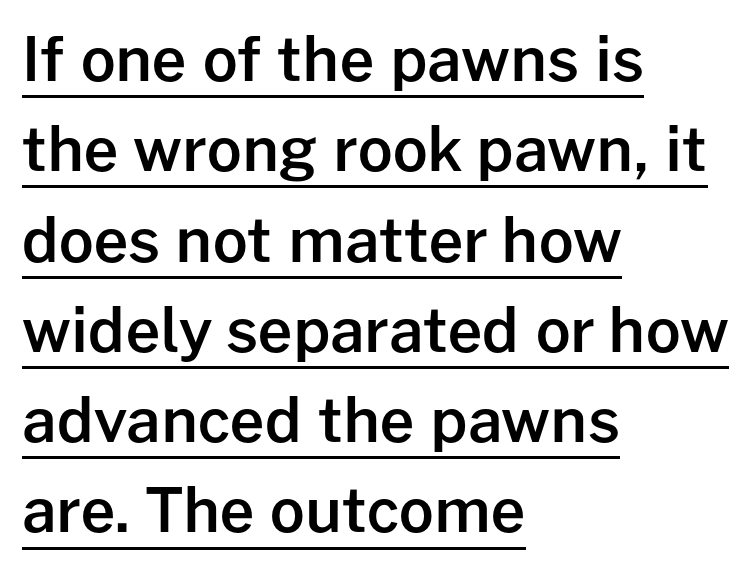
{"serif": "no", "italic": "no", "bold": "semi", "weight": "semibold", "width": "normal", "stroke_contrast": "low", "x_height": "medium", "monospaced": "no", "underline": "yes", "align": "left", "line_spacing": "normal", "line_spacing_ratio": 1.48, "letter_spacing": "normal", "letter_spacing_em": 0.0, "glyph_px": 61}
